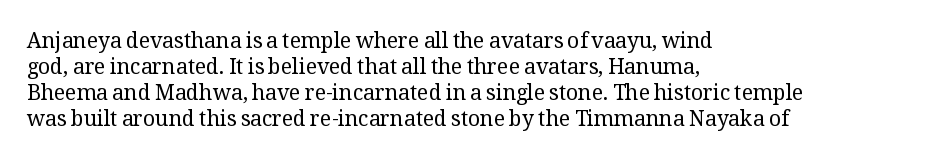
The image shows 21 px text type, upright; set left-aligned, line spacing 1.24x, normal letter spacing, not underlined.
